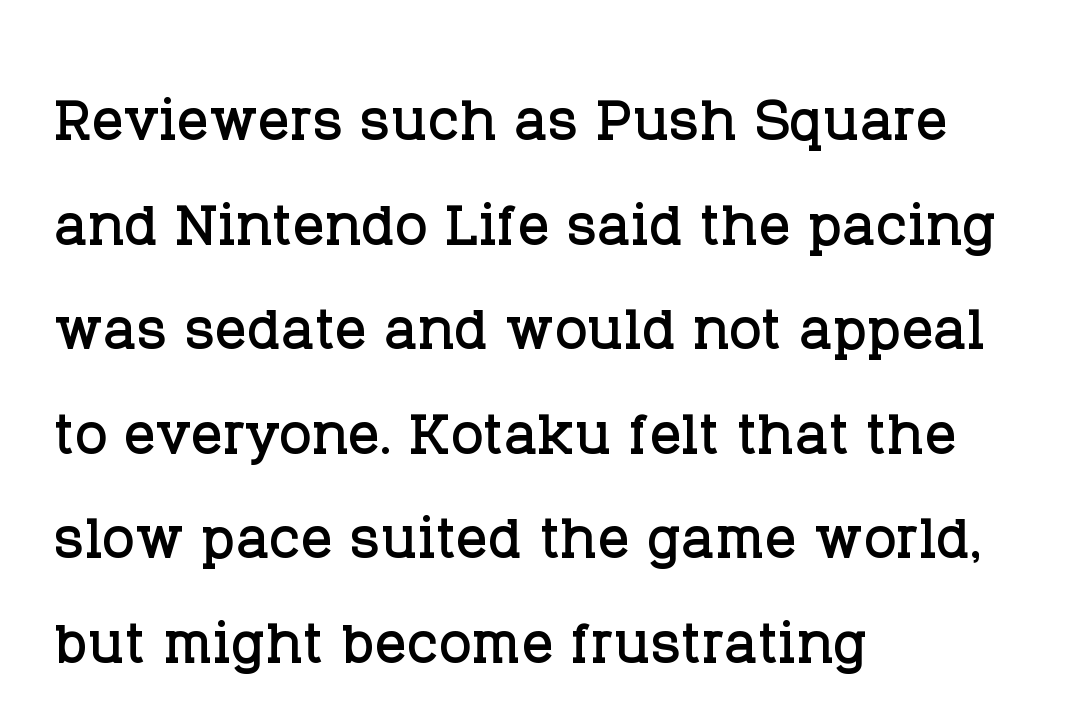
Q: Is the text italic (slanted)? A: No, it is upright.
Q: Is the typeface a serif or a sans-serif typeface? A: Serif.
Q: Is the text underlined? A: No.
Q: How is the paragraph aligned? A: Left-aligned.
Q: Is the spacing between letters normal or unusually wide? A: Normal.
Q: Is the spacing between lines tight, normal or loose? A: Normal.
Q: Width (condensed, normal, or wide)? A: Normal.
Q: Stroke contrast? A: Low.
Q: x-height? A: Large.
Q: Monospaced? A: No.
